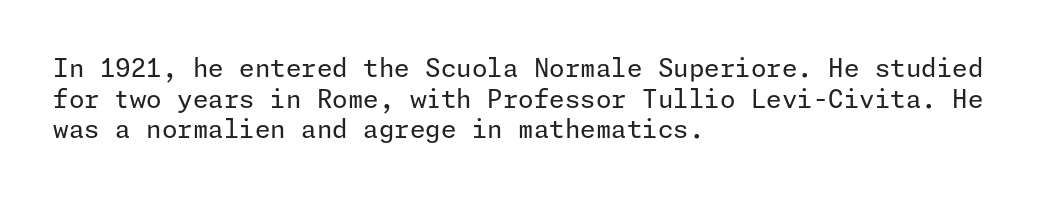
The image shows 25 px text type, upright; set left-aligned, line spacing 1.23x, normal letter spacing, not underlined.
